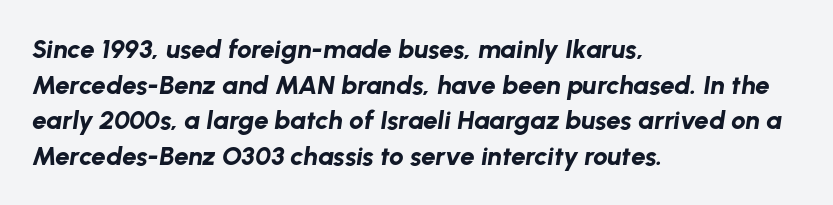
You'd pick this weight for a headline — it's a proper bold. A clean baseline with only descenders dipping below it. Regular leading. The whole block is typeset with a tilt. No extra tracking has been applied to these lines. All the whitespace from short lines collects on the right.
